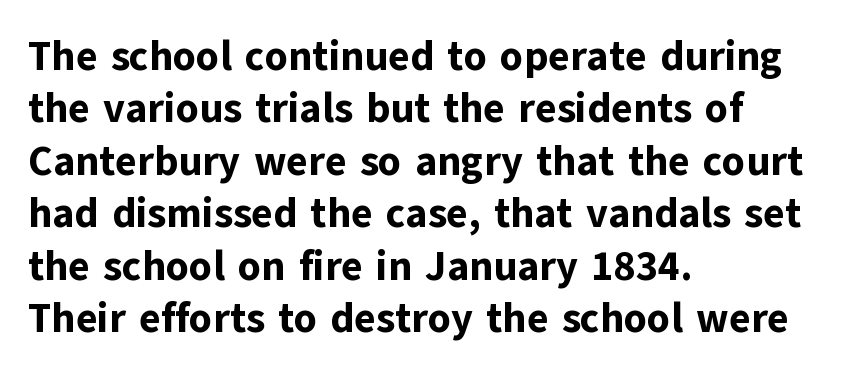
Q: Is the text bold? A: Yes.
Q: Is the text italic (slanted)? A: No, it is upright.
Q: Is the typeface a serif or a sans-serif typeface? A: Sans-serif.
Q: Is the text underlined? A: No.
Q: How is the paragraph aligned? A: Left-aligned.
Q: Is the spacing between letters normal or unusually wide? A: Normal.
Q: Is the spacing between lines tight, normal or loose? A: Normal.
Q: Width (condensed, normal, or wide)? A: Normal.
Q: Stroke contrast? A: Low.
Q: x-height? A: Medium.
Q: Monospaced? A: No.
